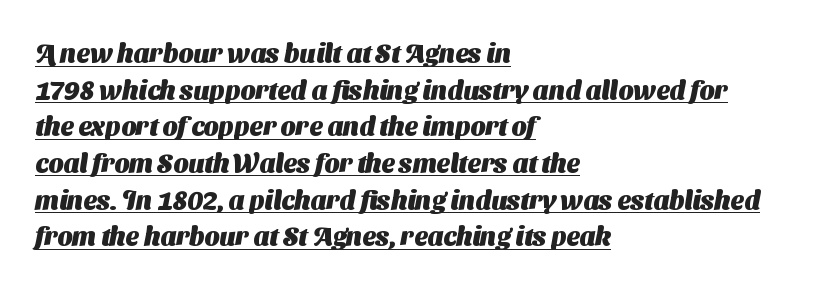
Every letter is thick-stroked: bold, no question. The tracking reads as untouched default to a designer's eye. The rendering uses the underline text-decoration. Vertically, the passage feels balanced, rows spaced as you'd expect.
